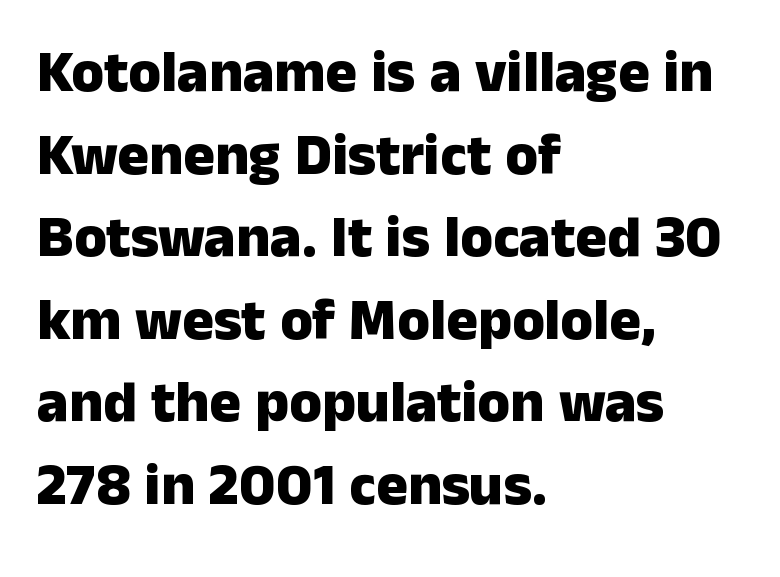
Think of a printed novel: that variable character pitch is what you see here. The space beneath each line is pristine and unruled. Caption: bold face, heavy strokes. You can tell from the bare stems that sans-serif type was used. Is there any slant? The stems are plumb. One glance says typical: line gaps are just what's usual.
